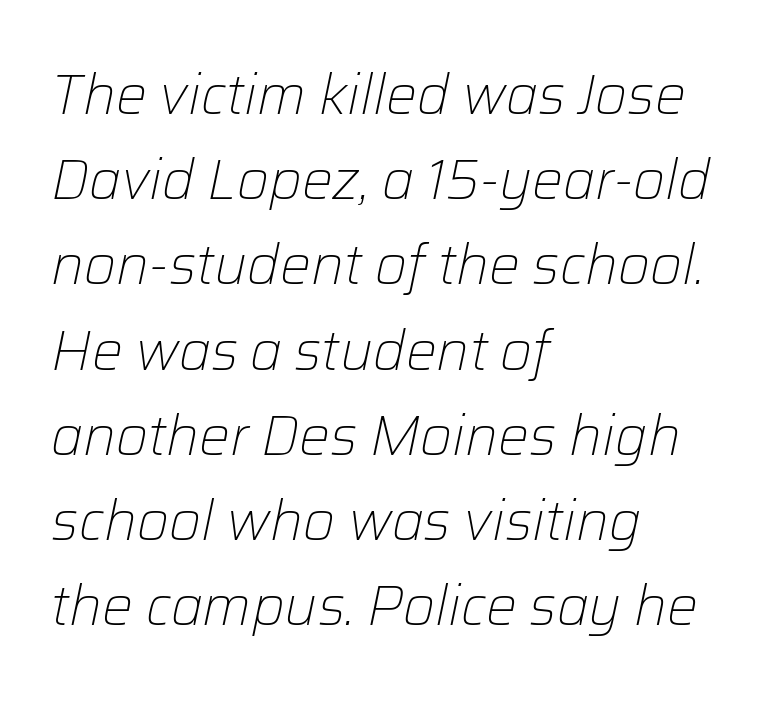
Rows of type keep a routine distance in the vertical direction. Check the space under the baseline: it is left empty. Does the copy run flush right? No — it runs flush left. The horizontal fit of the characters is conventional and even. Spacing verdict: proportional, widths tailored to each character. Each stroke keeps to a modest, everyday thickness or less.
